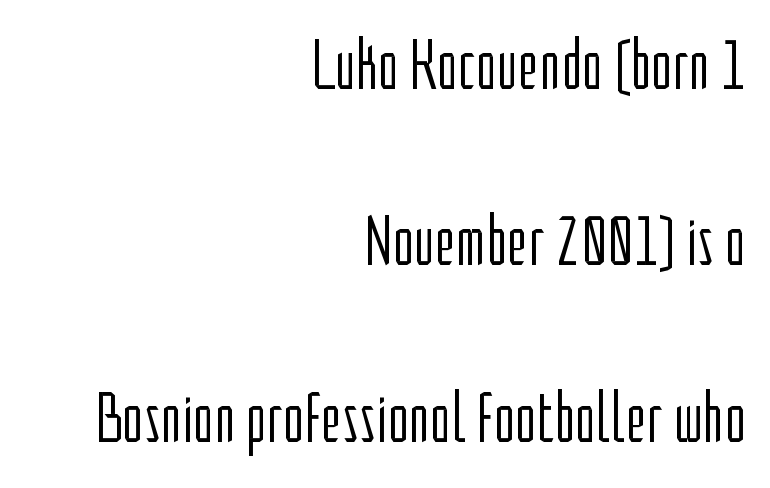
Q: Is the text bold? A: No.
Q: Is the text italic (slanted)? A: No, it is upright.
Q: Is the typeface a serif or a sans-serif typeface? A: Sans-serif.
Q: Is the text underlined? A: No.
Q: How is the paragraph aligned? A: Right-aligned.
Q: Is the spacing between letters normal or unusually wide? A: Normal.
Q: Is the spacing between lines tight, normal or loose? A: Loose.
Q: Width (condensed, normal, or wide)? A: Condensed.
Q: Stroke contrast? A: Low.
Q: x-height? A: Medium.
Q: Monospaced? A: No.
